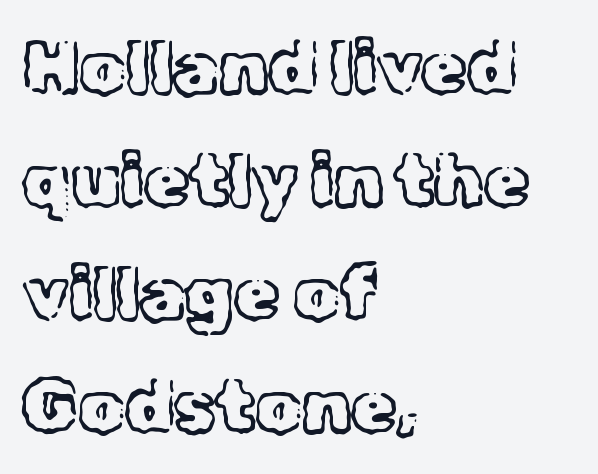
The image shows 73 px light serif type, upright; set left-aligned, normal line spacing (1.55x), normal letter spacing, not underlined; a medium x-height.
